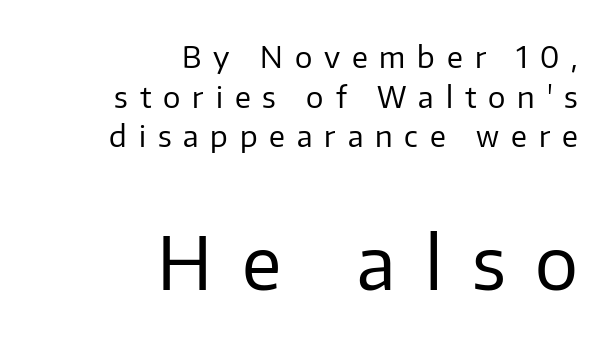
Check under the words: just untouched page. The weight would be labelled regular, book, light, or lighter still. In terms of letterform style, serifs are entirely absent. Looks like regular typesetting: each glyph gets only the width it needs. The letterforms stand isolated, each surrounded by extra space. The designer gave the closing block more size than the opening block.
